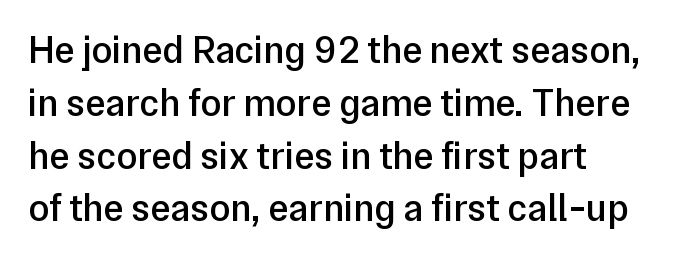
Q: Is the text bold? A: Semi-bold.
Q: Is the text italic (slanted)? A: No, it is upright.
Q: Is the typeface a serif or a sans-serif typeface? A: Sans-serif.
Q: Is the text underlined? A: No.
Q: How is the paragraph aligned? A: Left-aligned.
Q: Is the spacing between letters normal or unusually wide? A: Normal.
Q: Is the spacing between lines tight, normal or loose? A: Normal.
Q: Width (condensed, normal, or wide)? A: Normal.
Q: Stroke contrast? A: Low.
Q: x-height? A: Medium.
Q: Monospaced? A: No.
